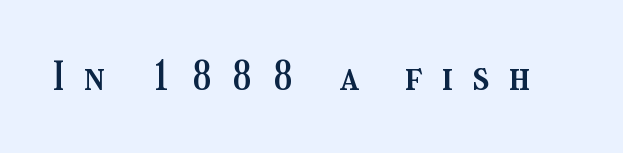
A typesetter would mark this as roman, not italic. The gaps between neighbouring characters are conspicuously large. Character widths vary here, with narrow letters taking less room than wide ones. The baseline area is clear.
